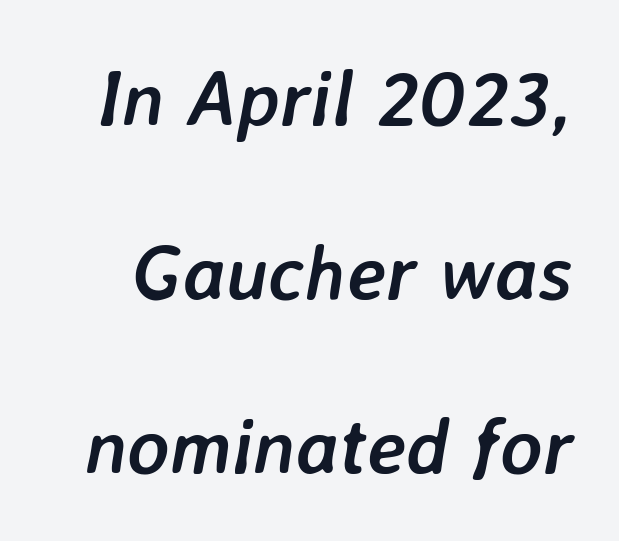
Q: Is the text bold? A: Yes.
Q: Is the text italic (slanted)? A: Yes, it leans right by about 7 degrees.
Q: Is the text underlined? A: No.
Q: Is the spacing between letters normal or unusually wide? A: Normal.
Q: Is the spacing between lines tight, normal or loose? A: Loose.
Q: Width (condensed, normal, or wide)? A: Normal.
Q: Stroke contrast? A: Low.
Q: x-height? A: Medium.
Q: Monospaced? A: No.
